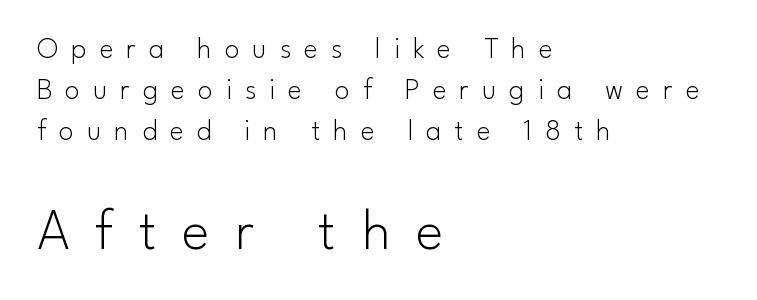
The designer went with a sans here, leaving each stem footless. The passage shown is typed in a proportional face where columns would drift. Every stem runs plumb, perpendicular to the baseline. The words here are not underlined. Leading matches the norm, producing a regular column.
